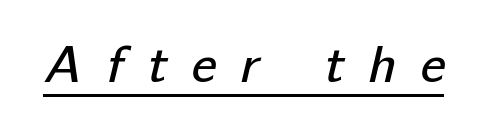
{"serif": "no", "bold": "no", "weight": "regular", "width": "normal", "stroke_contrast": "low", "x_height": "medium", "monospaced": "no", "underline": "yes", "letter_spacing": "wide", "letter_spacing_em": 0.46, "glyph_px": 52}
